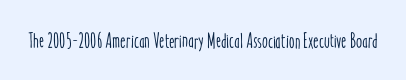
{"italic": "no", "underline": "no", "letter_spacing": "normal", "letter_spacing_em": 0.0, "glyph_px": 21}
